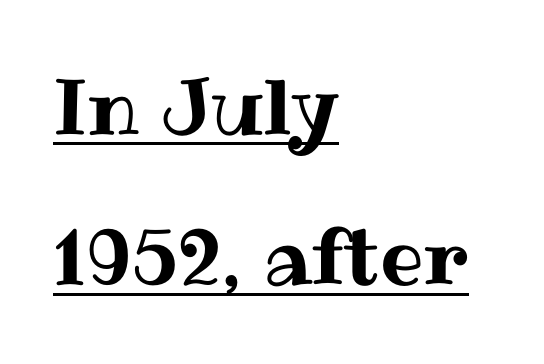
The rendering uses natural spacing where letterforms have individual widths. The space between consecutive lines is lavish. The paragraph has a hard left edge and a soft right edge. Is there an underline? Yes — a line sits under the letters.
